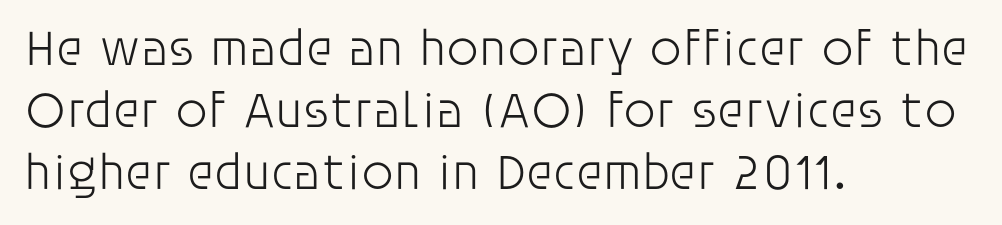
The image shows 51 px light sans-serif type, upright; set left-aligned, line spacing 1.22x, normal letter spacing, not underlined; low stroke contrast and a large x-height.
